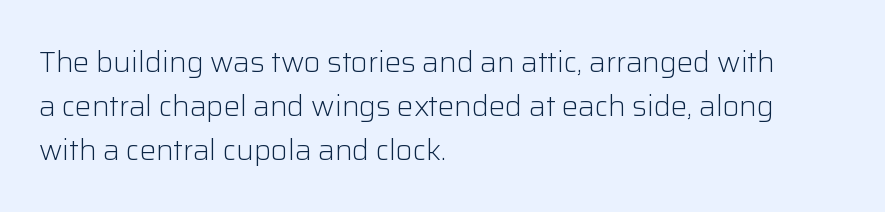
The image shows 29 px light sans-serif type, upright; set left-aligned, normal line spacing (1.51x), normal letter spacing, not underlined; low stroke contrast and a medium x-height.
